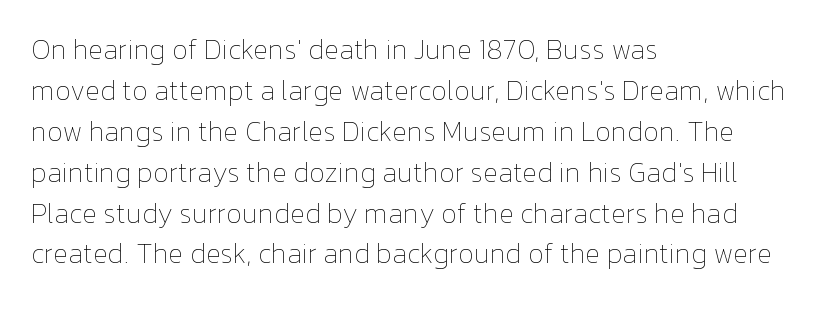
Letters have the restrained weight of plain body copy at most. The type sits square on the baseline with zero lean. A typesetter would call this proportional, since set widths differ per character. This rendering uses left alignment, leaving the right contour irregular. How would I describe the line gaps? Plain and ordinary. Words appear dense and cohesive because spacing is normal.
